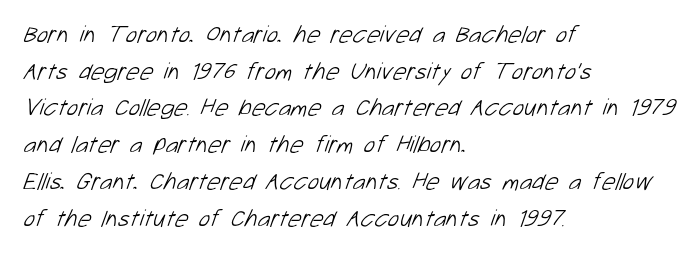
The image shows 24 px text type; set left-aligned, normal line spacing (1.53x), normal letter spacing, not underlined.
